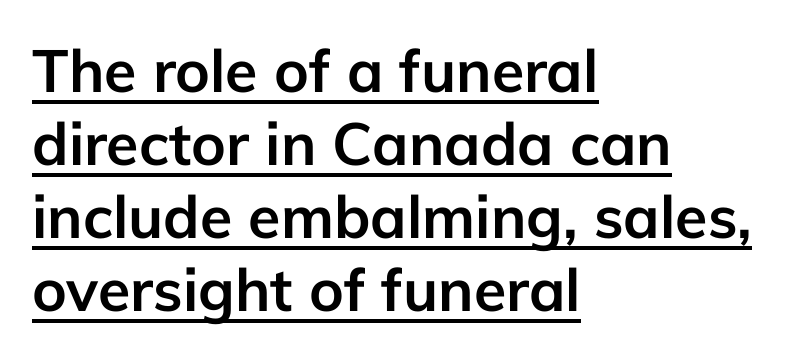
{"serif": "no", "italic": "no", "bold": "yes", "weight": "semibold", "width": "normal", "stroke_contrast": "low", "x_height": "medium", "monospaced": "no", "underline": "yes", "align": "left", "line_spacing_ratio": 1.24, "letter_spacing": "normal", "letter_spacing_em": 0.0, "glyph_px": 59}
